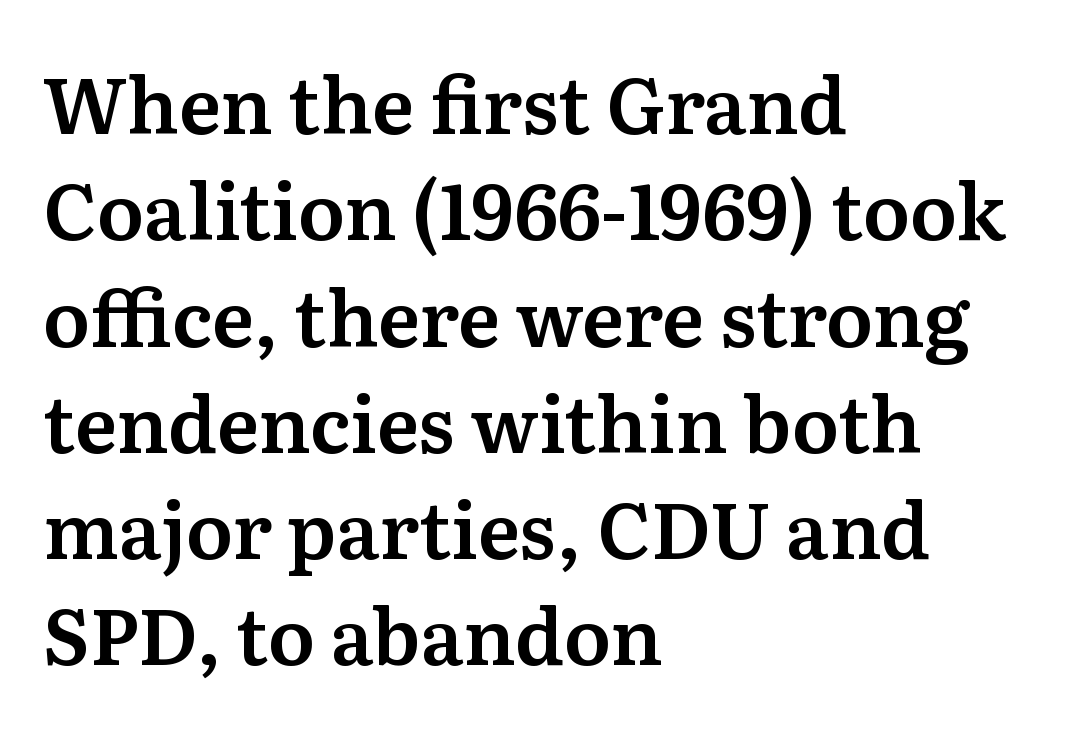
One glance says typical: line gaps are just what's usual. Words appear dense and cohesive because spacing is normal. A typesetter would label this face a serif. Underlining? Definitely not there. This sample uses an upright cut, with every glyph sitting square on the baseline. The passage shown is typed in a proportional face where columns would drift.
